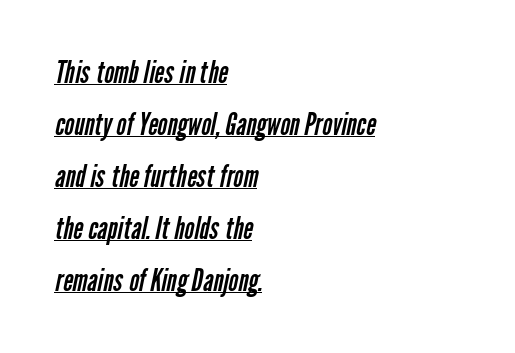
The image shows 30 px regular-weight, condensed sans-serif type; set left-aligned, line spacing 1.73x, normal letter spacing, underlined; low stroke contrast and a medium x-height.
